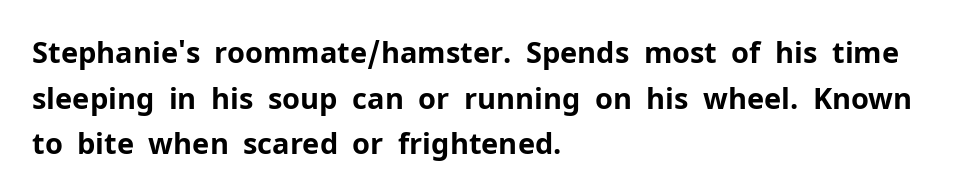
Q: Is the text bold? A: Yes.
Q: Is the text italic (slanted)? A: No, it is upright.
Q: Is the typeface a serif or a sans-serif typeface? A: Sans-serif.
Q: Is the text underlined? A: No.
Q: How is the paragraph aligned? A: Left-aligned.
Q: Is the spacing between letters normal or unusually wide? A: Normal.
Q: Is the spacing between lines tight, normal or loose? A: Normal.
Q: Width (condensed, normal, or wide)? A: Normal.
Q: Stroke contrast? A: Low.
Q: x-height? A: Medium.
Q: Monospaced? A: No.
